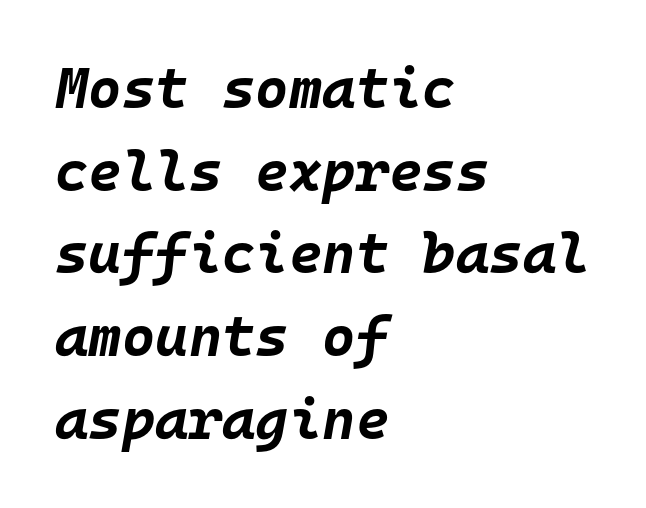
Q: Is the text bold? A: Yes.
Q: Is the text italic (slanted)? A: Yes, it leans right by about 10 degrees.
Q: Is the text underlined? A: No.
Q: How is the paragraph aligned? A: Left-aligned.
Q: Is the spacing between letters normal or unusually wide? A: Normal.
Q: Is the spacing between lines tight, normal or loose? A: Normal.
Q: Width (condensed, normal, or wide)? A: Normal.
Q: Stroke contrast? A: Low.
Q: x-height? A: Large.
Q: Monospaced? A: Yes.
